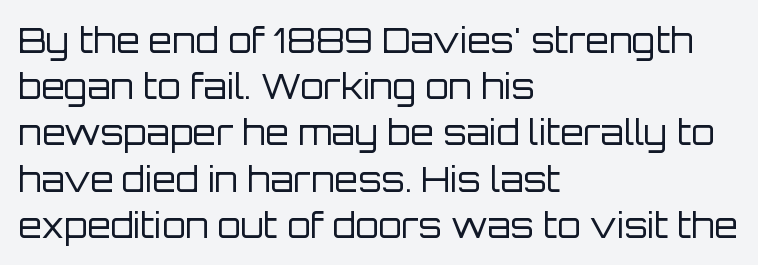
Classification — sans serif. A classic flush-left, rag-right setting is used for this passage. The foot of each line stays bare and open. The font sits on the lighter half of the weight spectrum, regular included. What's the leading like? Ordinary, nothing unusual. Is the letter spacing exaggerated? No — it looks like the ordinary default.
